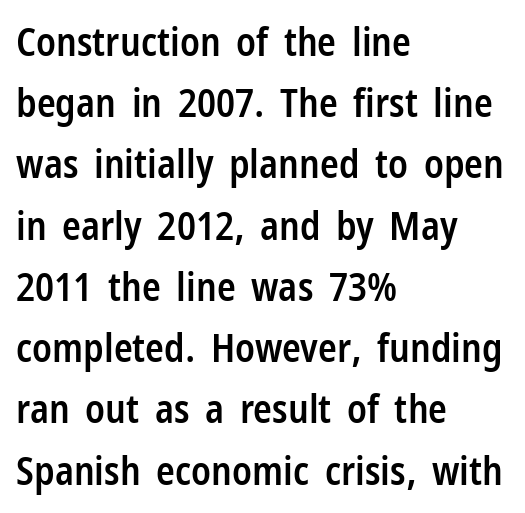
The image shows 39 px semibold, condensed sans-serif type, upright; set left-aligned, normal line spacing (1.57x), normal letter spacing, not underlined; low stroke contrast and a medium x-height.
